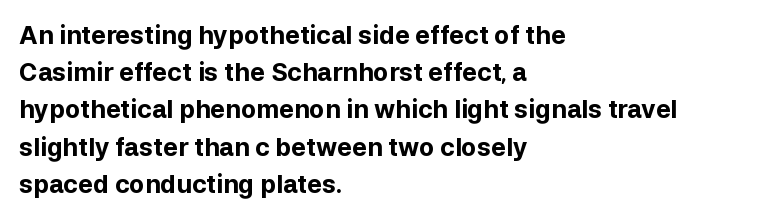
Italic: no, the glyphs are upright roman. Weight: bold. A typesetter would call this zero additional tracking. Does the copy run flush right? No — it runs flush left. In terms of leading, this rendering sits right in the middle. Quick note: underline off.
